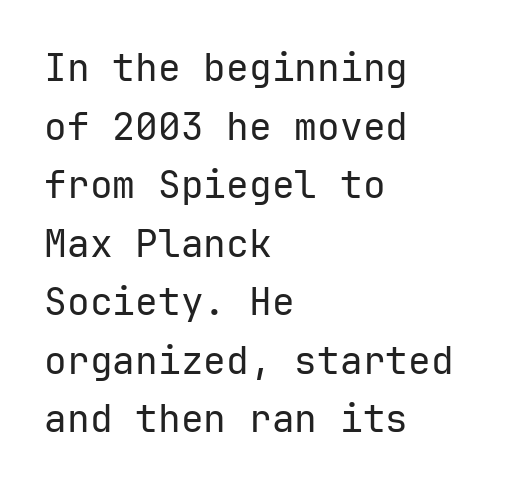
{"serif": "no", "italic": "no", "bold": "no", "weight": "regular", "width": "normal", "stroke_contrast": "low", "x_height": "medium", "underline": "no", "align": "left", "line_spacing": "normal", "line_spacing_ratio": 1.54, "letter_spacing": "normal", "letter_spacing_em": 0.0, "glyph_px": 38}
